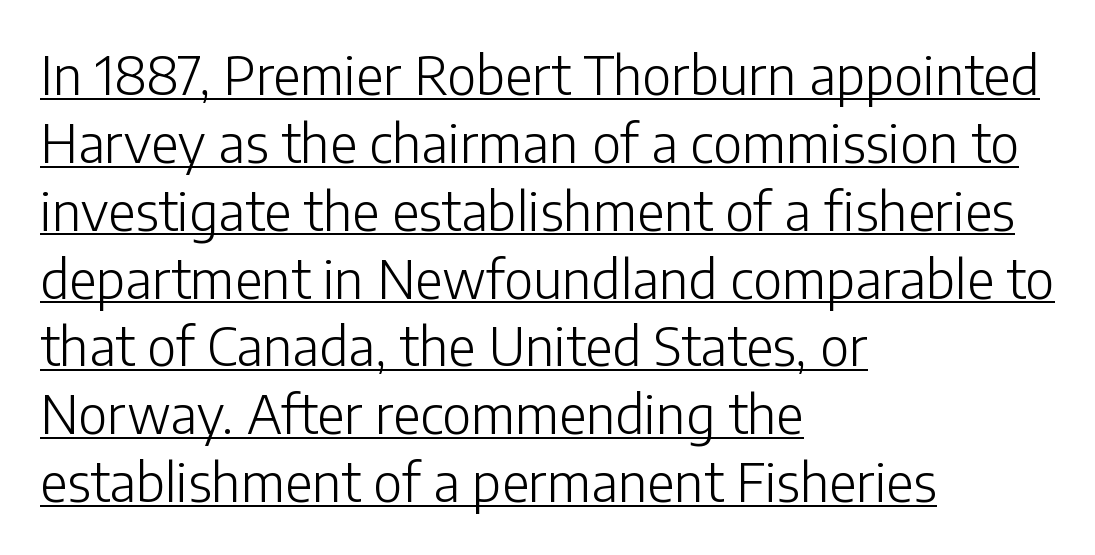
{"serif": "no", "italic": "no", "bold": "no", "weight": "light", "width": "normal", "stroke_contrast": "low", "x_height": "medium", "monospaced": "no", "underline": "yes", "align": "left", "line_spacing": "normal", "line_spacing_ratio": 1.28, "letter_spacing": "normal", "letter_spacing_em": 0.0, "glyph_px": 53}
